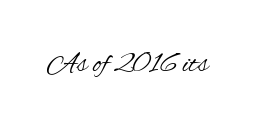
Words appear dense and cohesive because spacing is normal. The rendering uses natural spacing where letterforms have individual widths. The face used here is a sans, in the tradition of grotesques and geometrics. Rule under the text: the space is simply empty. On a weight scale, this lands at 450 or below.
